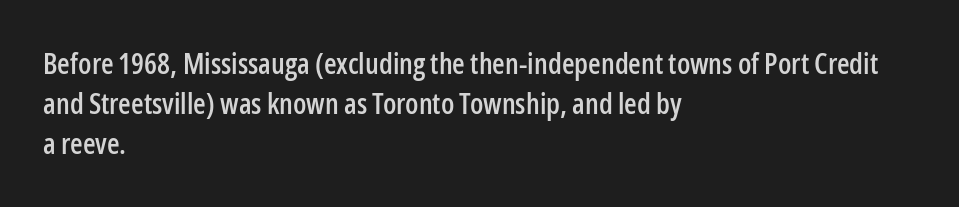
{"serif": "no", "italic": "no", "width": "condensed", "stroke_contrast": "low", "x_height": "medium", "monospaced": "no", "underline": "no", "align": "left", "line_spacing": "normal", "line_spacing_ratio": 1.38, "letter_spacing": "normal", "letter_spacing_em": 0.0, "glyph_px": 29}
